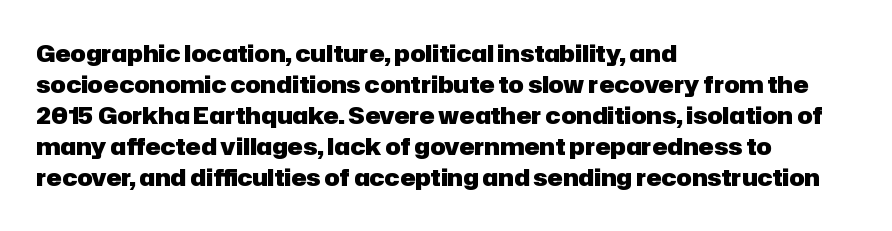
{"italic": "no", "bold": "yes", "underline": "no", "align": "left", "line_spacing": "normal", "line_spacing_ratio": 1.35, "letter_spacing": "normal", "letter_spacing_em": 0.0, "glyph_px": 23}
